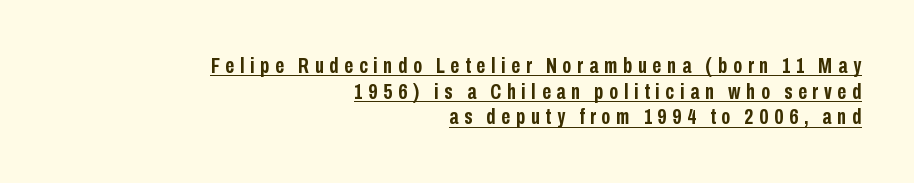
{"italic": "no", "bold": "yes", "underline": "yes", "align": "right", "line_spacing_ratio": 1.17, "letter_spacing": "wide", "letter_spacing_em": 0.26, "glyph_px": 22}
